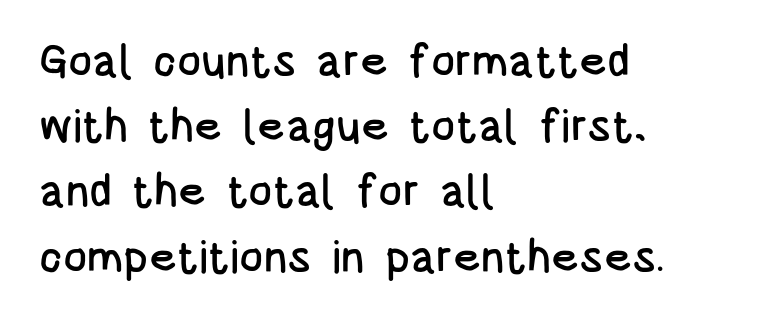
Q: Is the text italic (slanted)? A: No, it is upright.
Q: Is the typeface a serif or a sans-serif typeface? A: Sans-serif.
Q: Is the text underlined? A: No.
Q: How is the paragraph aligned? A: Left-aligned.
Q: Is the spacing between letters normal or unusually wide? A: Normal.
Q: Is the spacing between lines tight, normal or loose? A: Normal.
Q: Width (condensed, normal, or wide)? A: Condensed.
Q: Stroke contrast? A: Low.
Q: x-height? A: Large.
Q: Monospaced? A: No.
